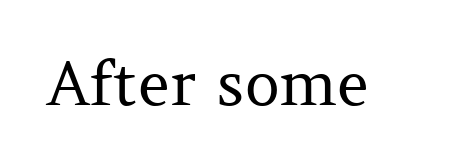
{"serif": "yes", "italic": "no", "bold": "no", "weight": "regular", "width": "normal", "stroke_contrast": "medium", "x_height": "medium", "monospaced": "no", "underline": "no", "letter_spacing": "normal", "letter_spacing_em": 0.0, "glyph_px": 61}
